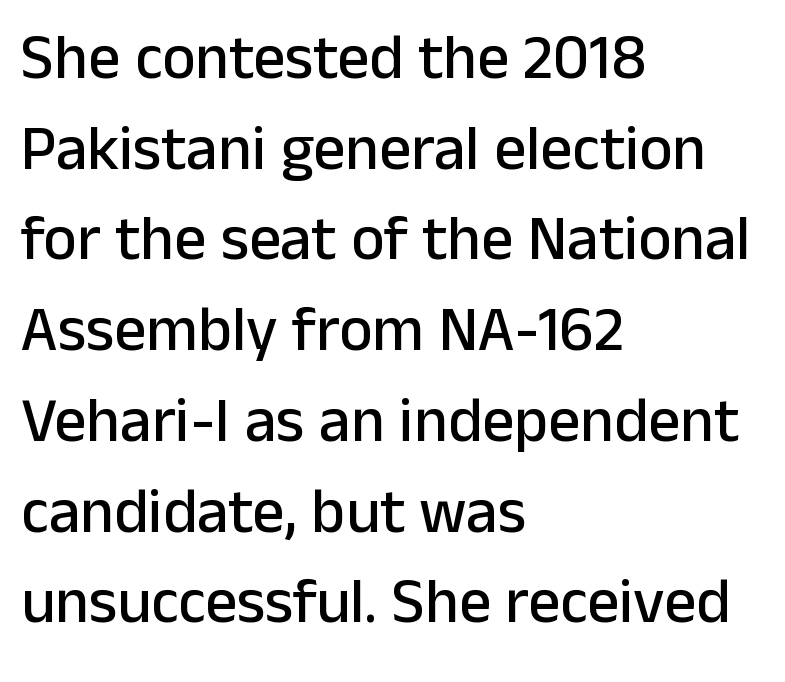
Q: Is the text italic (slanted)? A: No, it is upright.
Q: Is the typeface a serif or a sans-serif typeface? A: Sans-serif.
Q: Is the text underlined? A: No.
Q: How is the paragraph aligned? A: Left-aligned.
Q: Is the spacing between letters normal or unusually wide? A: Normal.
Q: Is the spacing between lines tight, normal or loose? A: Normal.
Q: Width (condensed, normal, or wide)? A: Normal.
Q: Stroke contrast? A: Low.
Q: x-height? A: Medium.
Q: Monospaced? A: No.
